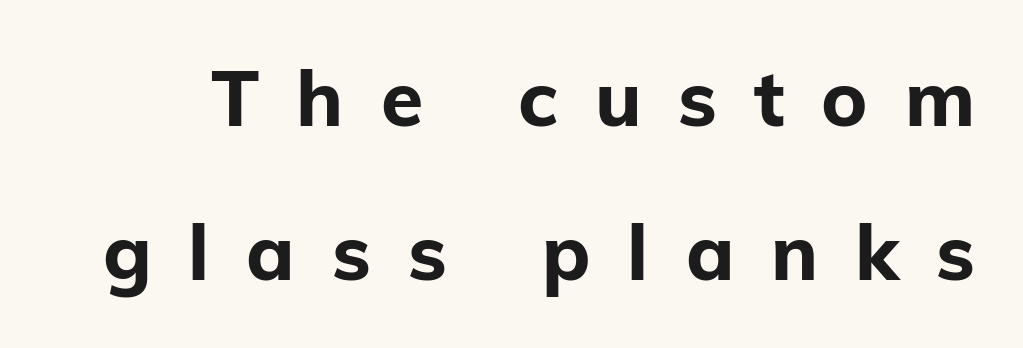
Q: Is the text bold? A: Yes.
Q: Is the text italic (slanted)? A: No, it is upright.
Q: Is the typeface a serif or a sans-serif typeface? A: Sans-serif.
Q: Is the text underlined? A: No.
Q: Is the spacing between letters normal or unusually wide? A: Unusually wide.
Q: Is the spacing between lines tight, normal or loose? A: Loose.
Q: Width (condensed, normal, or wide)? A: Normal.
Q: Stroke contrast? A: Low.
Q: x-height? A: Medium.
Q: Monospaced? A: No.
